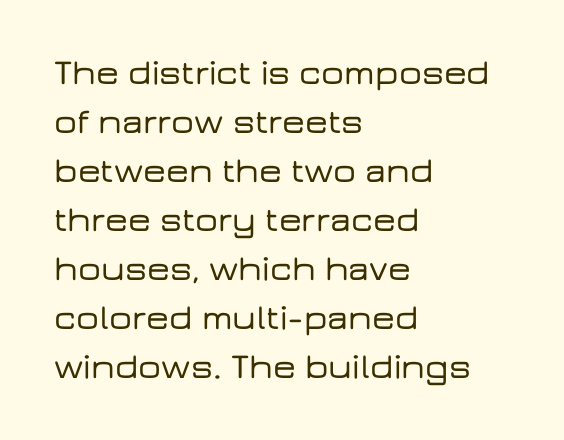
Q: Is the text italic (slanted)? A: No, it is upright.
Q: Is the typeface a serif or a sans-serif typeface? A: Sans-serif.
Q: Is the text underlined? A: No.
Q: How is the paragraph aligned? A: Left-aligned.
Q: Is the spacing between letters normal or unusually wide? A: Normal.
Q: Is the spacing between lines tight, normal or loose? A: Normal.
Q: Width (condensed, normal, or wide)? A: Wide.
Q: Stroke contrast? A: Low.
Q: x-height? A: Medium.
Q: Monospaced? A: No.
